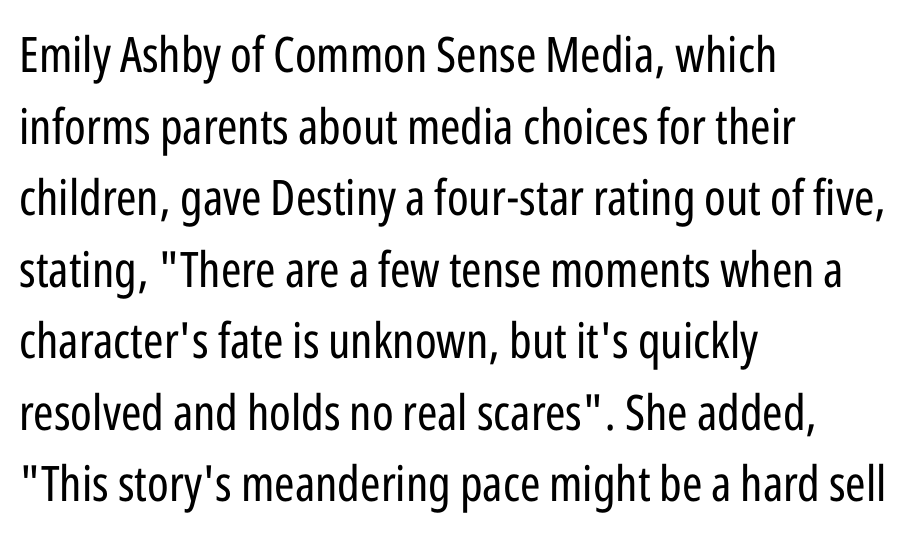
The image shows 49 px regular-weight, condensed sans-serif type, upright; set left-aligned, normal line spacing (1.46x), normal letter spacing, not underlined; low stroke contrast and a medium x-height.
